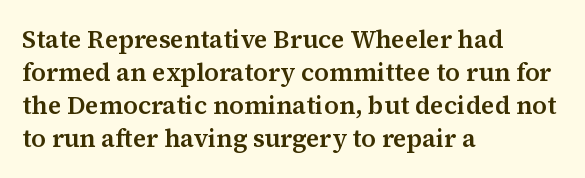
{"italic": "no", "underline": "no", "align": "left", "line_spacing": "normal", "line_spacing_ratio": 1.32, "letter_spacing": "normal", "letter_spacing_em": 0.0, "glyph_px": 25}
